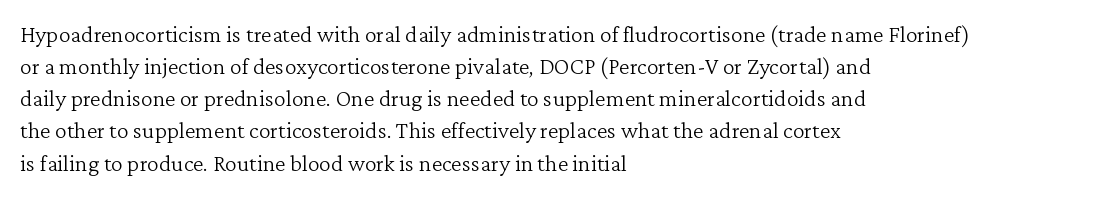
The strip under each line holds only bare page. You could call the tracking neutral — neither tight nor loose. Where is the straight margin? On the left. Upright lettering throughout. The weight tops out at a normal text grade.
